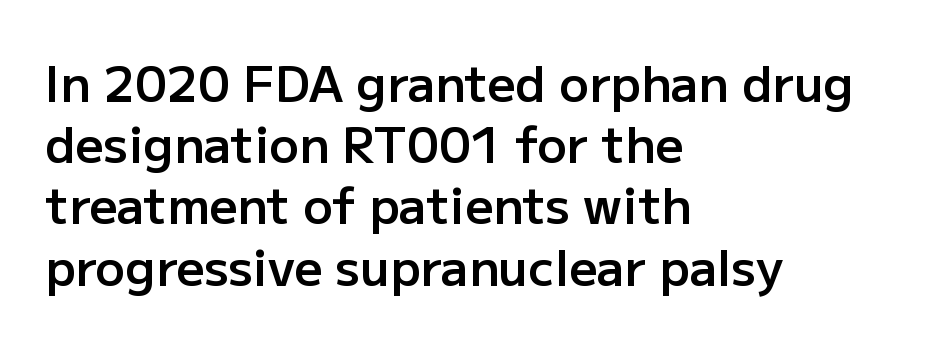
{"serif": "no", "italic": "no", "bold": "semi", "weight": "semibold", "width": "normal", "stroke_contrast": "low", "x_height": "medium", "monospaced": "no", "underline": "no", "align": "left", "line_spacing": "normal", "line_spacing_ratio": 1.25, "letter_spacing": "normal", "letter_spacing_em": 0.0, "glyph_px": 49}
